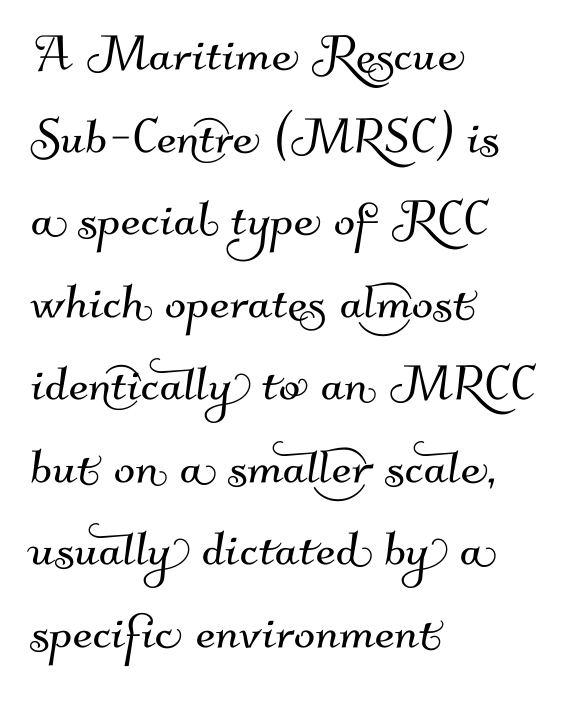
The rendering anchors every line to the left-hand side. Note: no serifs on the glyphs. A typesetter would call this zero additional tracking. Plain, unruled lines of type. A normal amount of white space separates one row of letters from the next.
